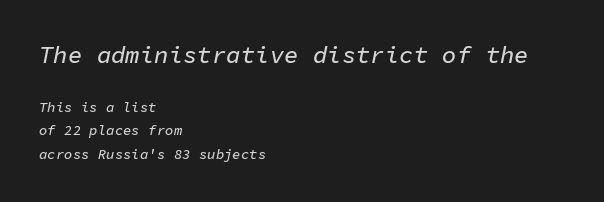
Q: Is the text italic (slanted)? A: Yes, it leans right by about 11 degrees.
Q: Is the text underlined? A: No.
Q: How is the paragraph aligned? A: Left-aligned.
Q: Is the spacing between letters normal or unusually wide? A: Normal.
Q: Is the spacing between lines tight, normal or loose? A: Normal.
Q: Which block of text is set in a larger size, the first (top) or the second (bottom)? A: The first (top) one.
